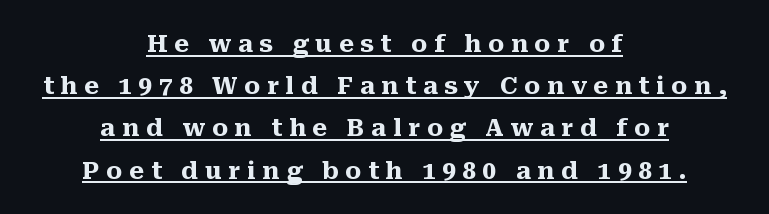
Q: Is the text bold? A: Yes.
Q: Is the text italic (slanted)? A: No, it is upright.
Q: Is the text underlined? A: Yes.
Q: How is the paragraph aligned? A: Centered.
Q: Is the spacing between letters normal or unusually wide? A: Unusually wide.
